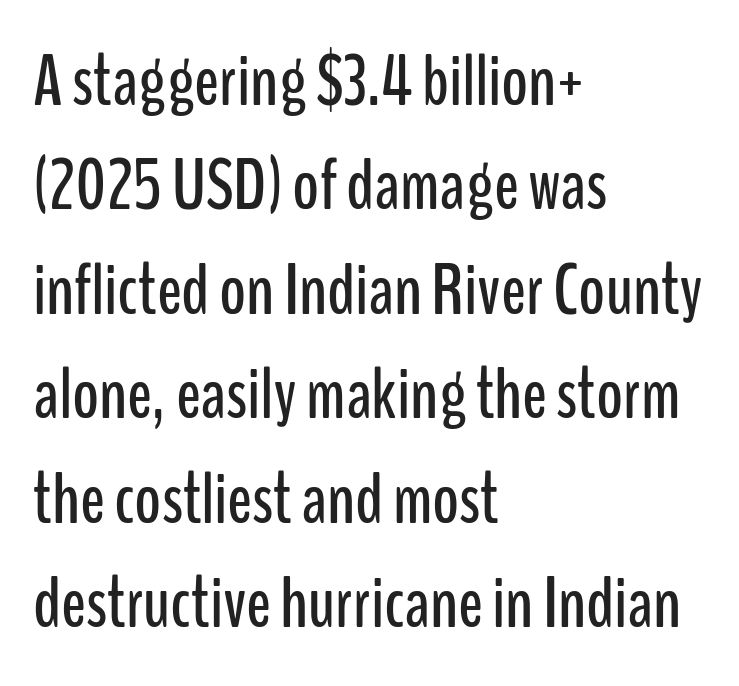
The glyphs are unaccompanied by any horizontal stroke below them. Baseline-to-baseline distance is the conventional proportion of letter height. Check where the strokes stop: nothing finishes them off — pure sans. Do the letters lean? They stand straight.
